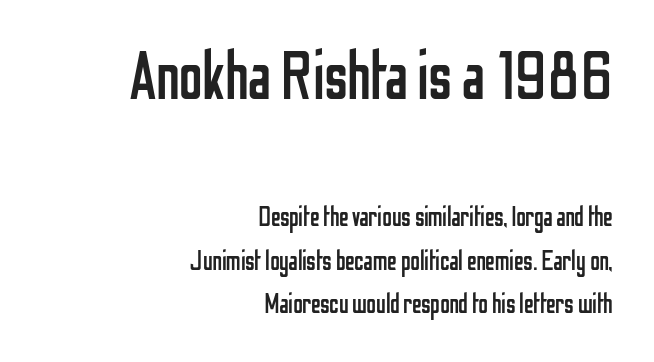
Q: Is the text bold? A: No.
Q: Is the text italic (slanted)? A: No, it is upright.
Q: Is the typeface a serif or a sans-serif typeface? A: Sans-serif.
Q: Is the text underlined? A: No.
Q: How is the paragraph aligned? A: Right-aligned.
Q: Is the spacing between letters normal or unusually wide? A: Normal.
Q: Is the spacing between lines tight, normal or loose? A: Normal.
Q: Which block of text is set in a larger size, the first (top) or the second (bottom)? A: The first (top) one.
Q: Width (condensed, normal, or wide)? A: Condensed.
Q: Stroke contrast? A: Low.
Q: x-height? A: Medium.
Q: Monospaced? A: No.
